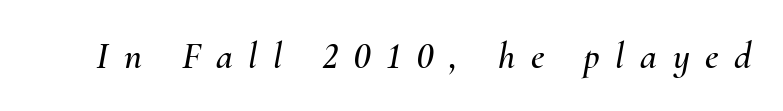
Q: Is the text italic (slanted)? A: Yes, it leans right by about 10 degrees.
Q: Is the text underlined? A: No.
Q: Is the spacing between letters normal or unusually wide? A: Unusually wide.
Q: Width (condensed, normal, or wide)? A: Normal.
Q: Stroke contrast? A: Medium.
Q: x-height? A: Small.
Q: Monospaced? A: No.
